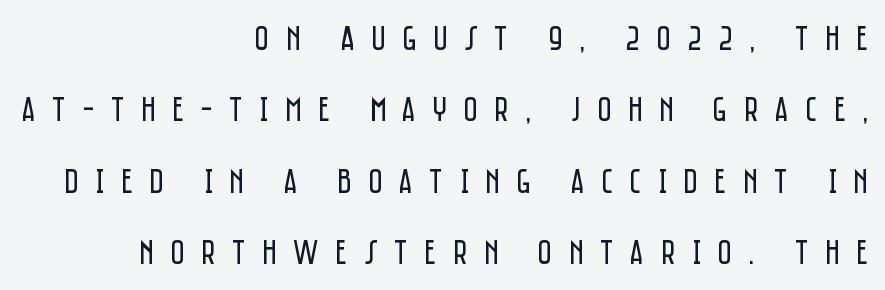
Q: Is the text bold? A: No.
Q: Is the text italic (slanted)? A: No, it is upright.
Q: Is the typeface a serif or a sans-serif typeface? A: Sans-serif.
Q: Is the text underlined? A: No.
Q: How is the paragraph aligned? A: Right-aligned.
Q: Is the spacing between letters normal or unusually wide? A: Unusually wide.
Q: Is the spacing between lines tight, normal or loose? A: Loose.
Q: Width (condensed, normal, or wide)? A: Condensed.
Q: Stroke contrast? A: Low.
Q: x-height? A: Large.
Q: Monospaced? A: No.
